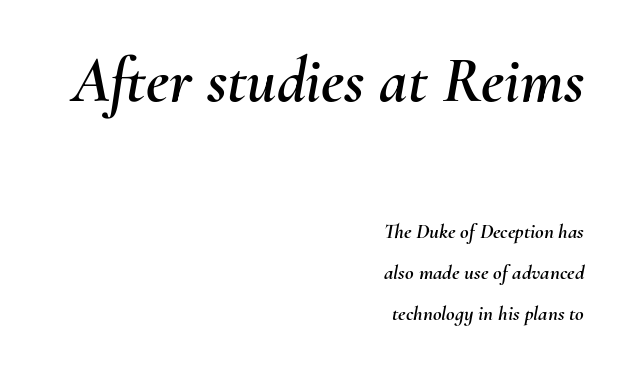
Q: Is the text italic (slanted)? A: Yes, it leans right by about 10 degrees.
Q: Is the text underlined? A: No.
Q: How is the paragraph aligned? A: Right-aligned.
Q: Is the spacing between letters normal or unusually wide? A: Normal.
Q: Is the spacing between lines tight, normal or loose? A: Loose.
Q: Which block of text is set in a larger size, the first (top) or the second (bottom)? A: The first (top) one.
Q: Width (condensed, normal, or wide)? A: Normal.
Q: Stroke contrast? A: Medium.
Q: x-height? A: Small.
Q: Monospaced? A: No.
